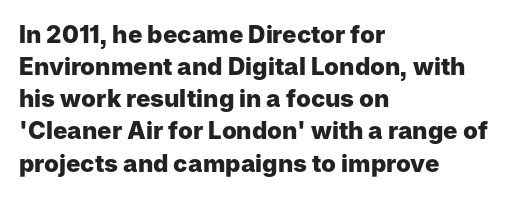
The image shows 24 px bold type, upright; set left-aligned, normal line spacing (1.34x), normal letter spacing, not underlined.
